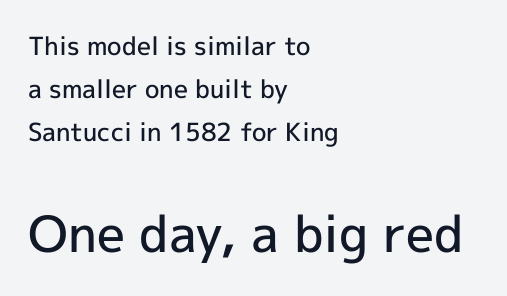
If you drew a ruler down the left edge, every line would touch it. Spacing between characters is what you'd get straight out of the box. The sample has been set in demibold, a notch under bold. These lines are rendered in a variable-pitch font. The passage shown begins with its smaller block and ends with its larger one.
